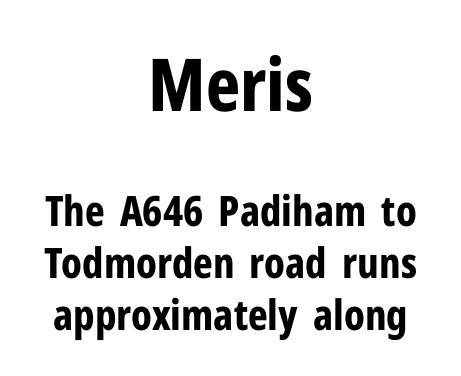
Q: Is the text bold? A: Yes.
Q: Is the text italic (slanted)? A: No, it is upright.
Q: Is the typeface a serif or a sans-serif typeface? A: Sans-serif.
Q: Is the text underlined? A: No.
Q: How is the paragraph aligned? A: Centered.
Q: Is the spacing between letters normal or unusually wide? A: Normal.
Q: Which block of text is set in a larger size, the first (top) or the second (bottom)? A: The first (top) one.
Q: Width (condensed, normal, or wide)? A: Condensed.
Q: Stroke contrast? A: Low.
Q: x-height? A: Medium.
Q: Monospaced? A: No.
